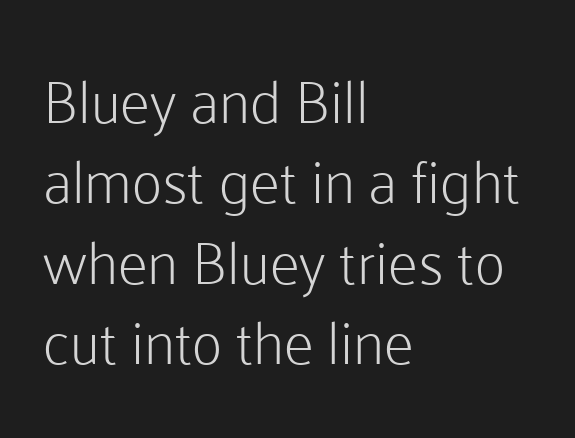
The image shows 60 px light sans-serif type, upright; set left-aligned, normal line spacing (1.34x), normal letter spacing, not underlined; low stroke contrast and a medium x-height.
